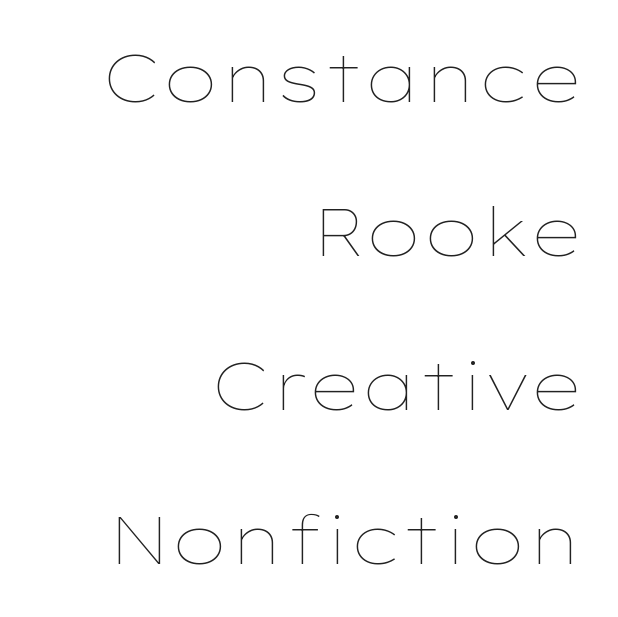
The image shows 67 px thin, wide type, upright; set right-aligned, loose line spacing (2.3x), normal letter spacing, not underlined; low stroke contrast and a medium x-height.
